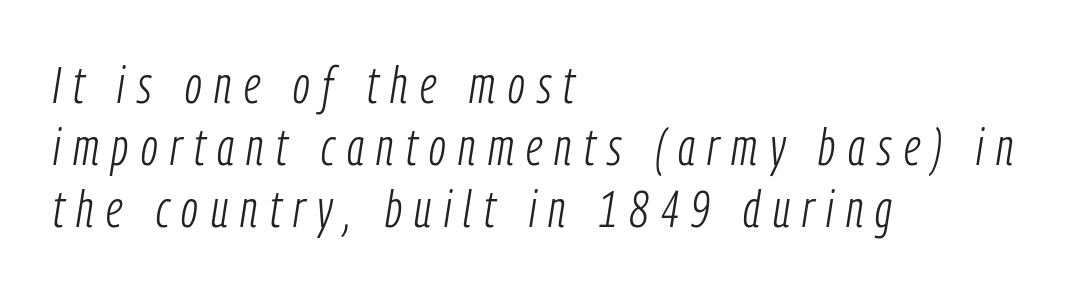
The image shows 51 px light, condensed type, italic (leaning right); set left-aligned, line spacing 1.22x, unusually wide letter spacing (+0.24 em), not underlined; low stroke contrast and a medium x-height.
